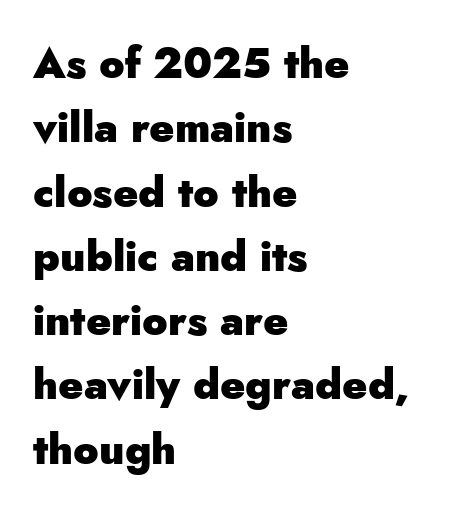
The image shows 42 px heavy sans-serif type, upright; set left-aligned, normal line spacing (1.53x), normal letter spacing, not underlined; low stroke contrast and a small x-height.
